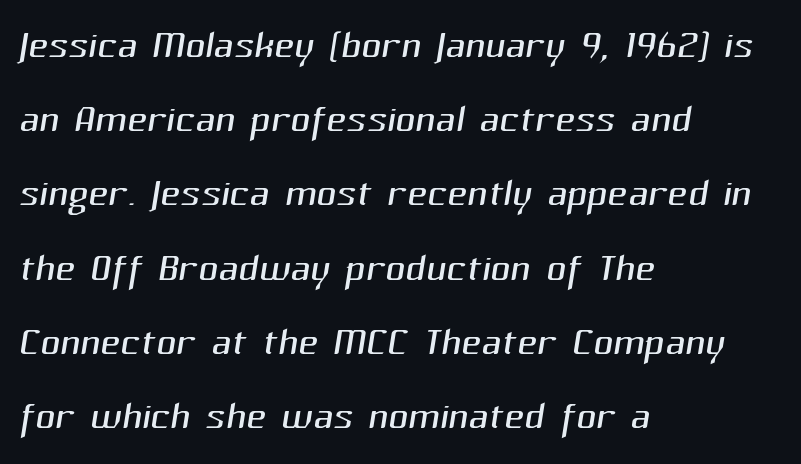
The image shows 55 px light sans-serif type; set left-aligned, normal line spacing (1.35x), normal letter spacing, not underlined; medium stroke contrast and a medium x-height.
